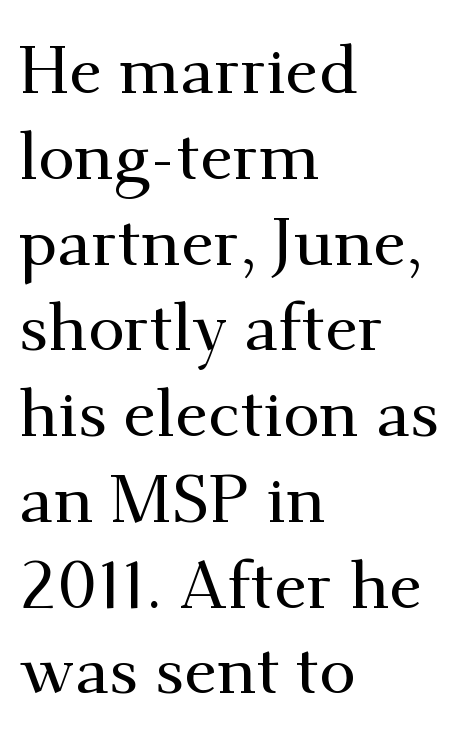
Q: Is the text italic (slanted)? A: No, it is upright.
Q: Is the typeface a serif or a sans-serif typeface? A: Serif.
Q: Is the text underlined? A: No.
Q: How is the paragraph aligned? A: Left-aligned.
Q: Is the spacing between letters normal or unusually wide? A: Normal.
Q: Is the spacing between lines tight, normal or loose? A: Normal.
Q: Width (condensed, normal, or wide)? A: Normal.
Q: Stroke contrast? A: Medium.
Q: x-height? A: Small.
Q: Monospaced? A: No.
